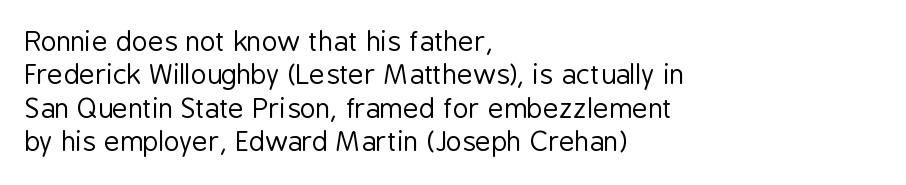
The image shows 27 px text type, upright; set left-aligned, line spacing 1.24x, normal letter spacing, not underlined.
